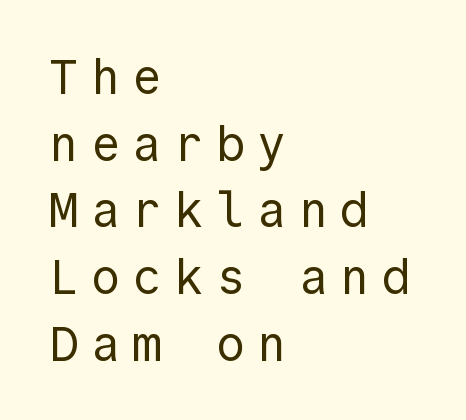
{"serif": "no", "italic": "no", "bold": "no", "weight": "regular", "width": "normal", "x_height": "medium", "monospaced": "yes", "underline": "no", "align": "left", "line_spacing": "normal", "line_spacing_ratio": 1.36, "letter_spacing": "wide", "letter_spacing_em": 0.25, "glyph_px": 49}
